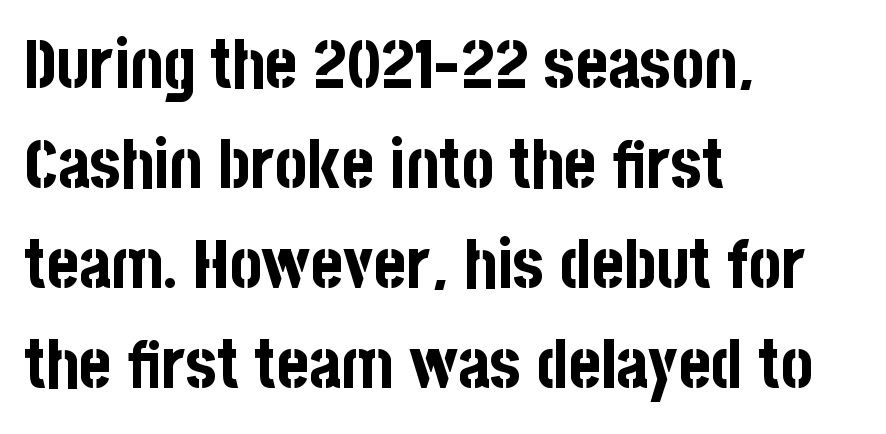
The image shows 68 px bold, condensed sans-serif type, upright; set left-aligned, normal line spacing (1.47x), normal letter spacing, not underlined; low stroke contrast and a large x-height.
